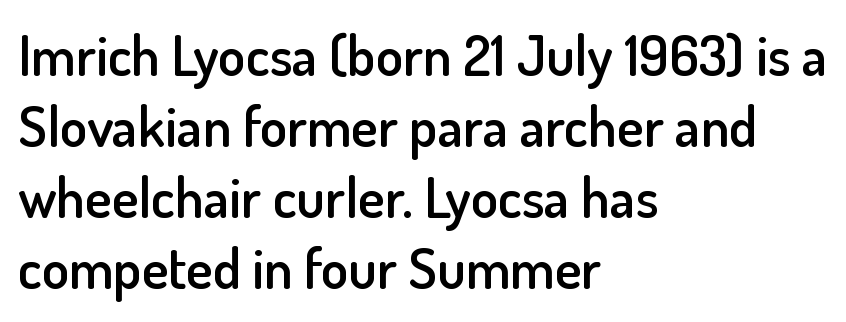
Honestly, the letter spacing is just normal — you wouldn't notice it. When letters stand straight like this, we call the style roman or upright. Nope, no serifs anywhere on these letters. All the whitespace from short lines collects on the right. Slightly chunky letters — semibold, I'd say, not full bold.
